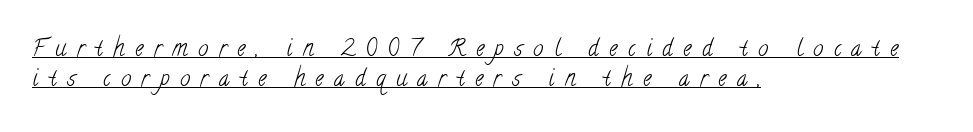
The typesetter chose a ragged-right arrangement here. Notice how descenders clear the ascenders below comfortably — that's standard leading. The passage shown is underscored from start to finish. On a weight scale, this lands at 450 or below. The type is letterspaced generously, with wide tracking.
